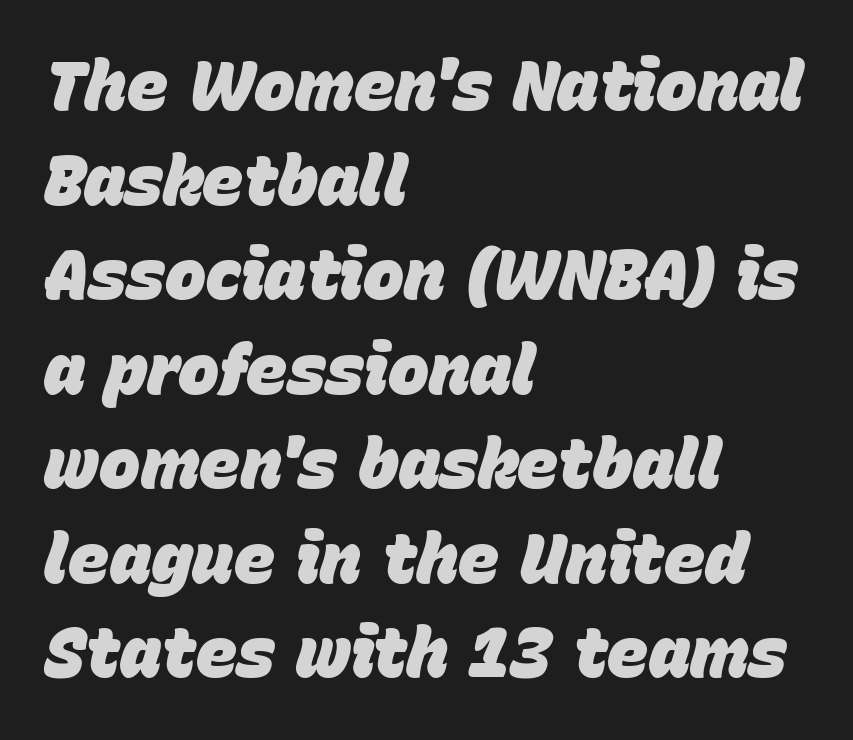
The image shows 69 px heavy type, italic (leaning right); set left-aligned, normal line spacing (1.37x), normal letter spacing, not underlined; low stroke contrast and a large x-height.
